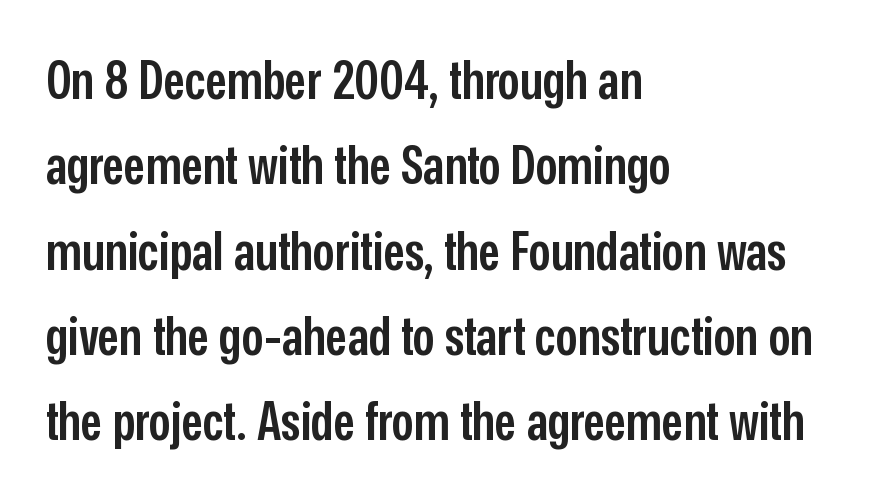
The passage shown is typed in a proportional face where columns would drift. Check the space under the baseline: it is left empty. Note: no serifs on the glyphs. This is roman type, the default non-slanted kind. The passage is arranged the way most books set body copy — flush left. Stroke thickness is moderately raised; the sample reads as semibold.
